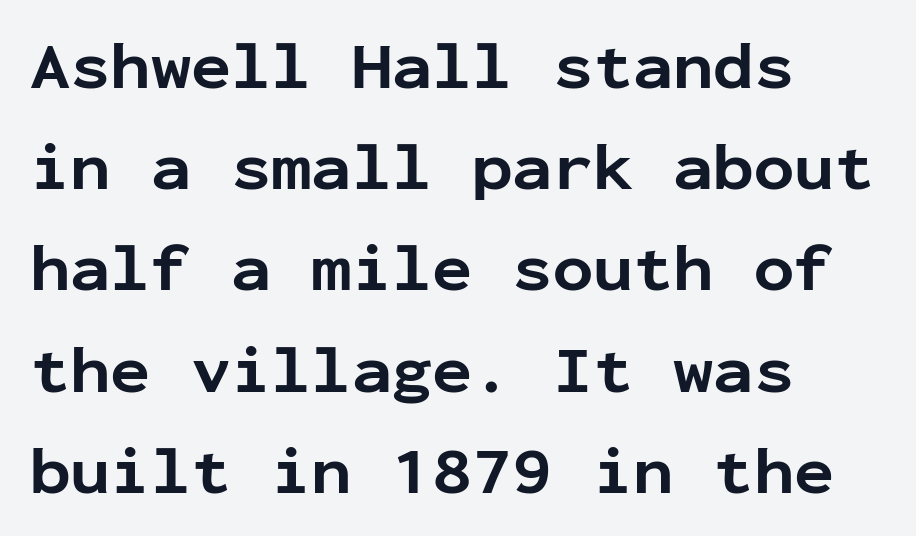
{"serif": "no", "italic": "no", "bold": "yes", "weight": "bold", "width": "normal", "stroke_contrast": "low", "x_height": "medium", "monospaced": "yes", "underline": "no", "align": "left", "line_spacing": "normal", "line_spacing_ratio": 1.51, "letter_spacing": "normal", "letter_spacing_em": 0.0, "glyph_px": 67}
